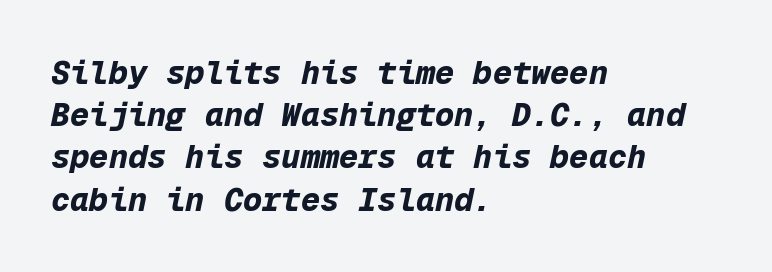
The text block is weighted toward the left margin, trailing off unevenly rightward. Letter spacing: default. Every character sits at an angle, as italics do. The block of text has a typical density, with ordinary space between rows. Do the characters align in a grid? Yes, the font is monospaced.
